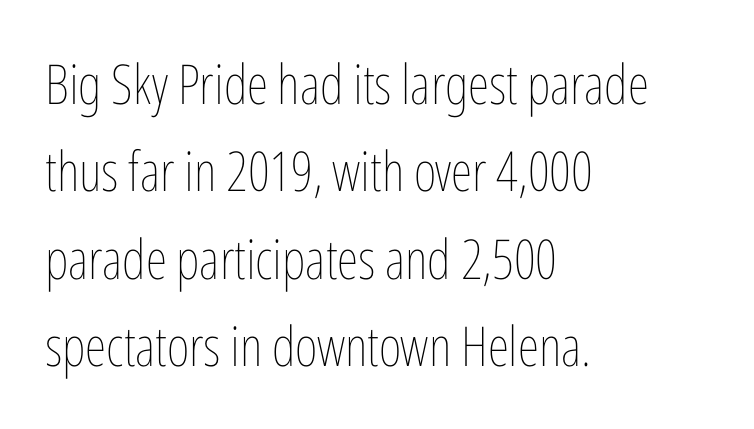
Q: Is the text bold? A: No.
Q: Is the text italic (slanted)? A: No, it is upright.
Q: Is the text underlined? A: No.
Q: How is the paragraph aligned? A: Left-aligned.
Q: Is the spacing between letters normal or unusually wide? A: Normal.
Q: Is the spacing between lines tight, normal or loose? A: Normal.
Q: Width (condensed, normal, or wide)? A: Condensed.
Q: Stroke contrast? A: Low.
Q: x-height? A: Medium.
Q: Monospaced? A: No.
